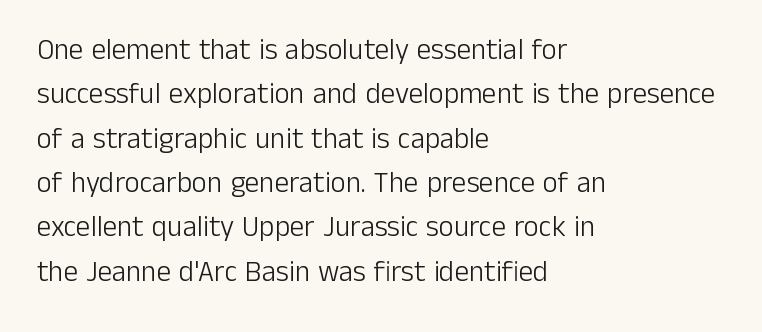
Characters remain perfectly vertical along every line. What kind of face is this? One without serifs — a sans. Short note: letters normally spaced. Nothing heavy about these letters — not bold at all.
